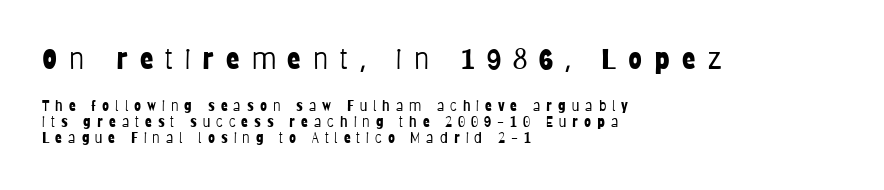
The image shows 28 px light, condensed sans-serif type, upright; set left-aligned, line spacing 1.16x, unusually wide letter spacing (+0.43 em), not underlined; the first (top) block is 2.0x larger; low stroke contrast and a large x-height.
